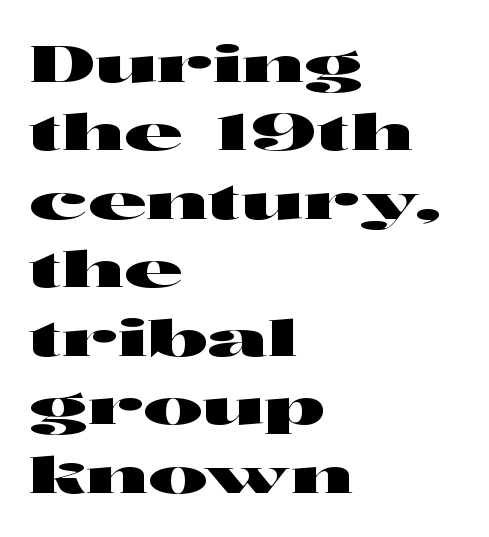
In CSS terms this would be text-align: left. Regular leading. The baseline area is clear. When letters stand straight like this, we call the style roman or upright. This rendering employs a face without finishing strokes, i.e., a sans-serif.
